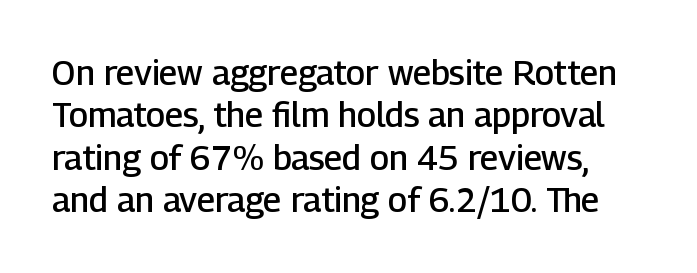
The image shows 34 px semibold sans-serif type, upright; set normal line spacing (1.25x), normal letter spacing, not underlined; low stroke contrast and a medium x-height.
